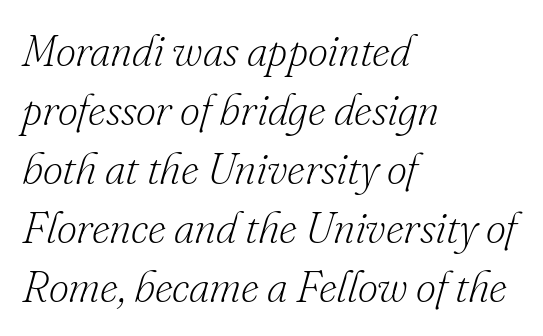
Q: Is the text bold? A: No.
Q: Is the text italic (slanted)? A: Yes, it leans right by about 16 degrees.
Q: Is the typeface a serif or a sans-serif typeface? A: Serif.
Q: Is the text underlined? A: No.
Q: How is the paragraph aligned? A: Left-aligned.
Q: Is the spacing between letters normal or unusually wide? A: Normal.
Q: Is the spacing between lines tight, normal or loose? A: Normal.
Q: Width (condensed, normal, or wide)? A: Normal.
Q: Stroke contrast? A: Low.
Q: x-height? A: Small.
Q: Monospaced? A: No.
